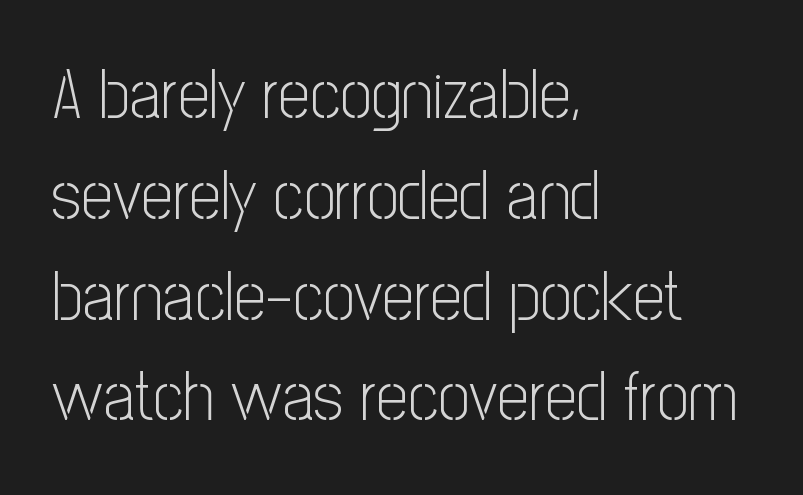
{"serif": "no", "italic": "no", "bold": "no", "weight": "light", "width": "condensed", "stroke_contrast": "low", "x_height": "medium", "monospaced": "no", "underline": "no", "align": "left", "line_spacing": "normal", "line_spacing_ratio": 1.44, "letter_spacing": "normal", "letter_spacing_em": 0.0, "glyph_px": 70}
